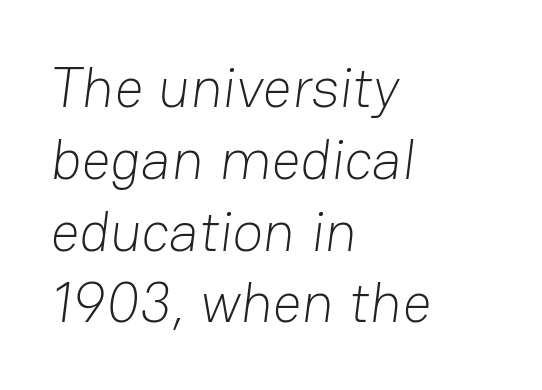
The setting favours the left margin, as ordinary paragraphs usually do. The letters advance in unequal steps, a hallmark of proportional type. The passage shown has conventional tracking throughout. The passage shown is typeset with a sans-serif family. Students, observe: this is what conventionally led text looks like. Check under the words: just untouched page.
